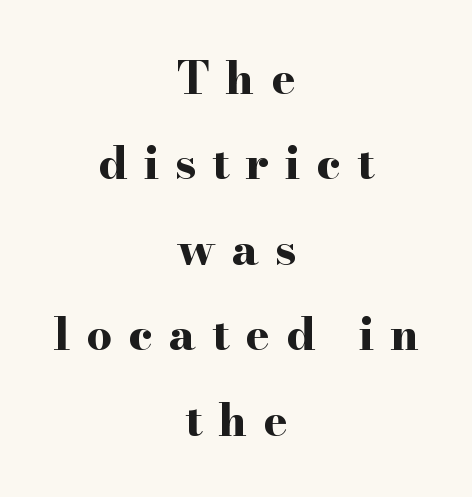
The image shows 45 px bold, wide serif type, upright; set centered, loose line spacing (1.9x), unusually wide letter spacing (+0.36 em), not underlined; high stroke contrast and a small x-height.
